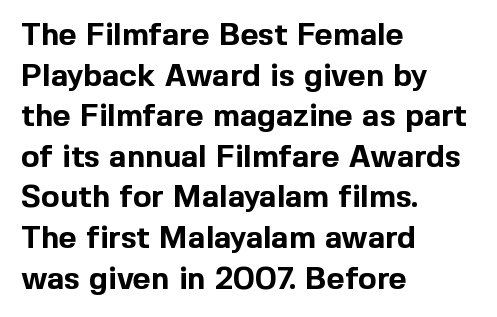
{"serif": "no", "italic": "no", "bold": "yes", "weight": "bold", "width": "normal", "x_height": "medium", "monospaced": "no", "underline": "no", "align": "left", "line_spacing": "normal", "line_spacing_ratio": 1.31, "letter_spacing": "normal", "letter_spacing_em": 0.0, "glyph_px": 31}
